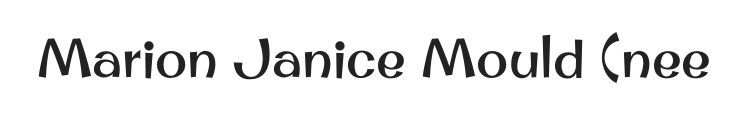
The image shows 54 px sans-serif type, upright; set normal letter spacing, not underlined; medium stroke contrast and a small x-height.
